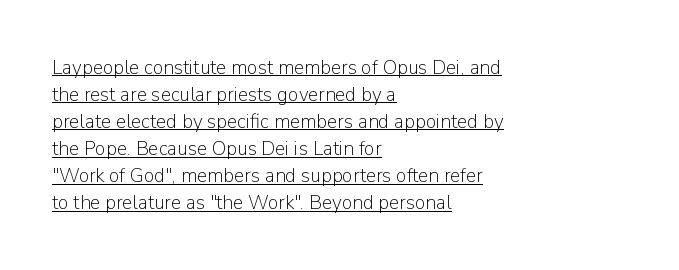
The image shows 21 px text type, upright; set left-aligned, normal line spacing (1.29x), normal letter spacing, underlined.
